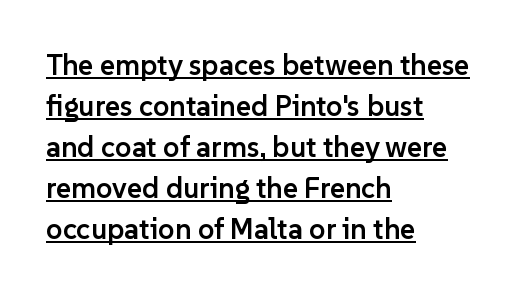
{"serif": "no", "italic": "no", "bold": "semi", "weight": "semibold", "width": "normal", "stroke_contrast": "low", "x_height": "medium", "monospaced": "no", "underline": "yes", "align": "left", "line_spacing": "normal", "line_spacing_ratio": 1.41, "letter_spacing": "normal", "letter_spacing_em": 0.0, "glyph_px": 29}
